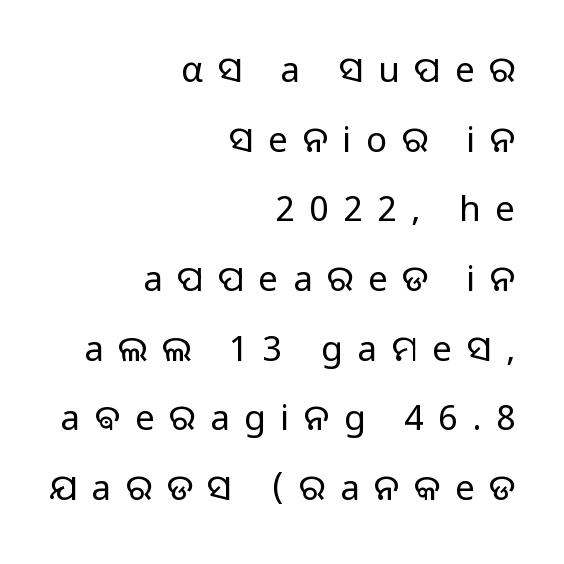
Q: Is the text bold? A: No.
Q: Is the text italic (slanted)? A: No, it is upright.
Q: Is the typeface a serif or a sans-serif typeface? A: Sans-serif.
Q: Is the text underlined? A: No.
Q: How is the paragraph aligned? A: Right-aligned.
Q: Is the spacing between letters normal or unusually wide? A: Unusually wide.
Q: Is the spacing between lines tight, normal or loose? A: Loose.
Q: Width (condensed, normal, or wide)? A: Normal.
Q: Stroke contrast? A: Low.
Q: x-height? A: Medium.
Q: Monospaced? A: No.
